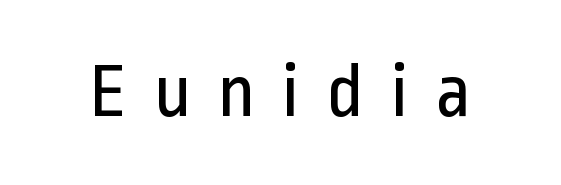
If you drew a line through each stem, it would be perfectly vertical. How are the letters spaced? Widely, with obvious added tracking. This is sans-serif lettering, the kind often seen on screens and signage. This is not heavy type; no bold has been used.
